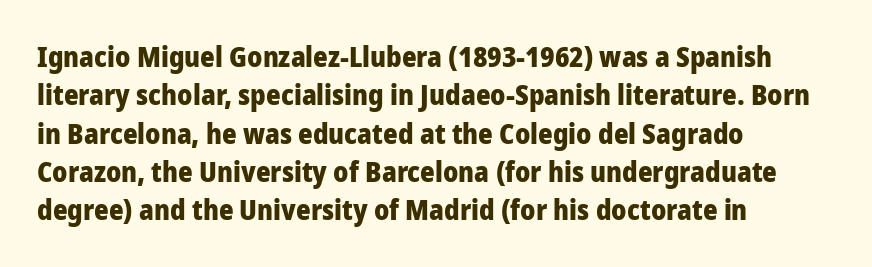
The image shows 28 px heavy sans-serif type, upright; set left-aligned, normal line spacing (1.37x), normal letter spacing, not underlined; low stroke contrast and a medium x-height.
